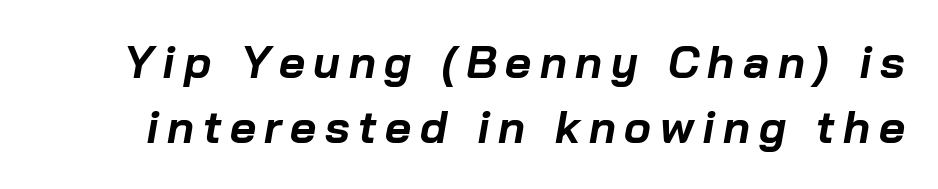
Emphasis-style slanted type is in use. Strong, thick strokes mark this as bold type. Descenders are the only things crossing below the line. Leading matches the norm, producing a regular column. A typesetter would call this proportional, since set widths differ per character.
